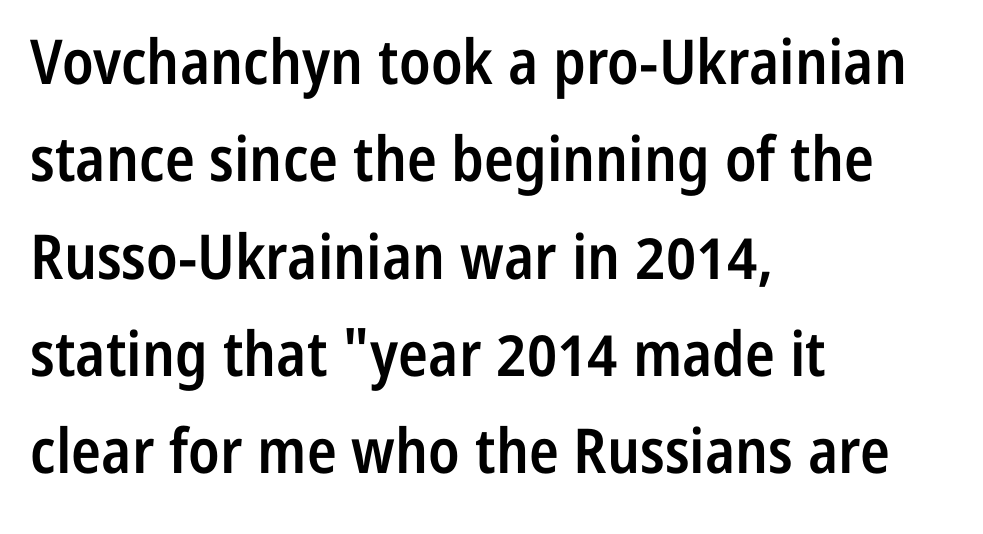
Q: Is the text bold? A: Semi-bold.
Q: Is the text italic (slanted)? A: No, it is upright.
Q: Is the typeface a serif or a sans-serif typeface? A: Sans-serif.
Q: Is the text underlined? A: No.
Q: How is the paragraph aligned? A: Left-aligned.
Q: Is the spacing between letters normal or unusually wide? A: Normal.
Q: Is the spacing between lines tight, normal or loose? A: Normal.
Q: Width (condensed, normal, or wide)? A: Condensed.
Q: Stroke contrast? A: Low.
Q: x-height? A: Medium.
Q: Monospaced? A: No.
